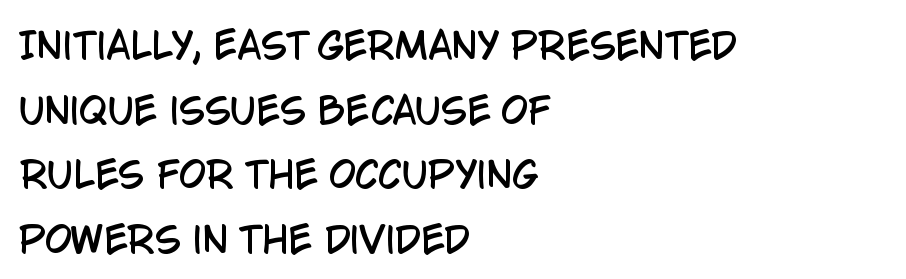
The image shows 35 px condensed sans-serif type, upright; set left-aligned, line spacing 1.85x, normal letter spacing, not underlined; low stroke contrast and a large x-height.
